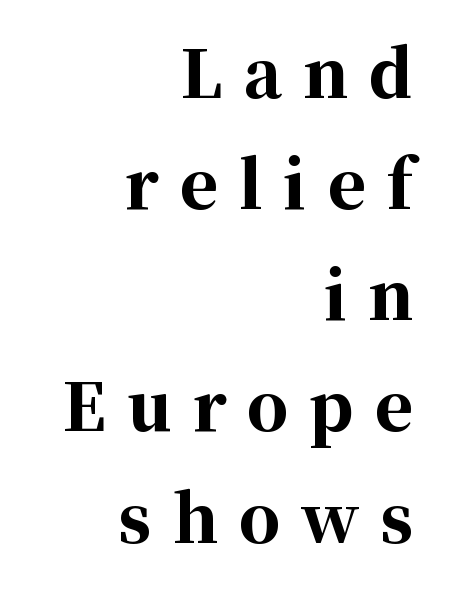
The image shows 65 px bold serif type, upright; set right-aligned, line spacing 1.71x, unusually wide letter spacing (+0.32 em), not underlined; high stroke contrast and a medium x-height.
